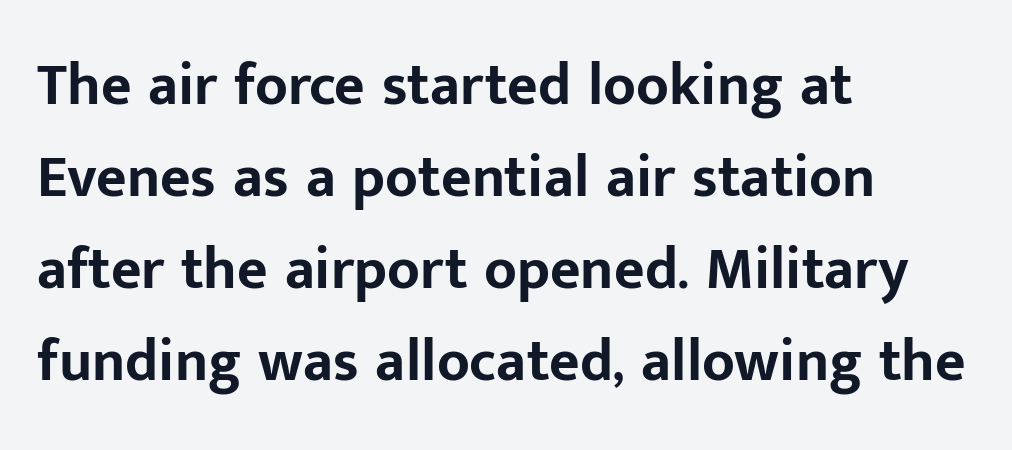
Q: Is the text bold? A: Yes.
Q: Is the text italic (slanted)? A: No, it is upright.
Q: Is the typeface a serif or a sans-serif typeface? A: Sans-serif.
Q: Is the text underlined? A: No.
Q: How is the paragraph aligned? A: Left-aligned.
Q: Is the spacing between letters normal or unusually wide? A: Normal.
Q: Is the spacing between lines tight, normal or loose? A: Normal.
Q: Width (condensed, normal, or wide)? A: Normal.
Q: Stroke contrast? A: Low.
Q: x-height? A: Medium.
Q: Monospaced? A: No.
